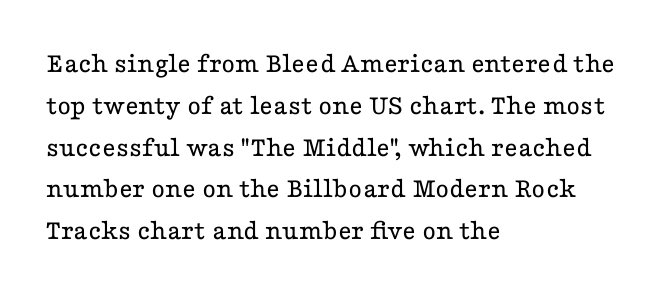
A light-to-regular cut is what we see here. This block has exactly the height ordinary leading produces. The type family on display is of the serif kind. The string is rendered with underlining switched off.
